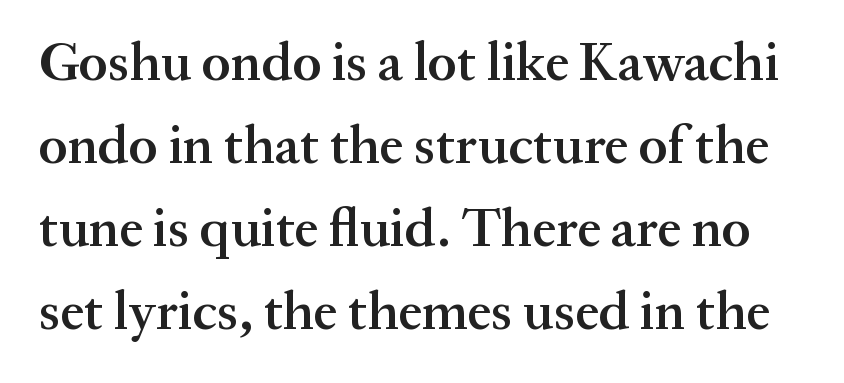
Successive baselines arrive at the customary interval. Is this a sans? No — the strokes have serifs. A typesetter would mark this as roman, not italic. In terms of letterspacing, this is plain default setting.
